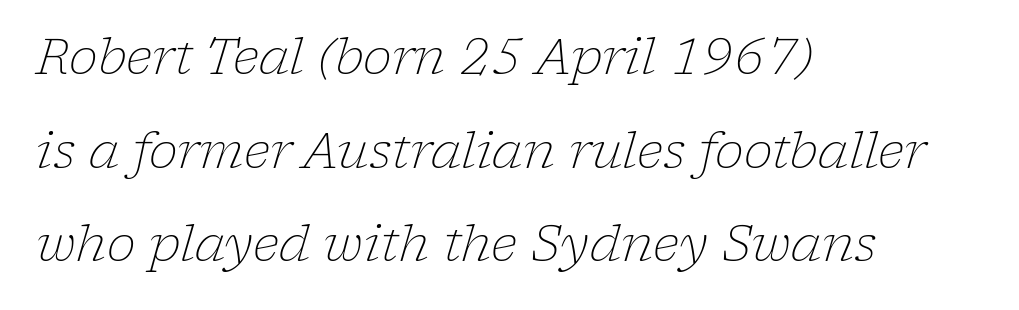
The image shows 49 px light serif type, italic (leaning right); set left-aligned, loose line spacing (1.91x), normal letter spacing, not underlined; low stroke contrast and a medium x-height.
